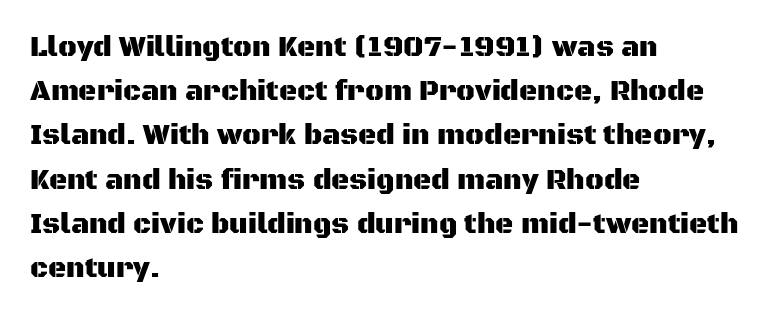
Q: Is the text italic (slanted)? A: No, it is upright.
Q: Is the typeface a serif or a sans-serif typeface? A: Sans-serif.
Q: Is the text underlined? A: No.
Q: How is the paragraph aligned? A: Left-aligned.
Q: Is the spacing between letters normal or unusually wide? A: Normal.
Q: Is the spacing between lines tight, normal or loose? A: Normal.
Q: Width (condensed, normal, or wide)? A: Normal.
Q: Stroke contrast? A: Medium.
Q: x-height? A: Large.
Q: Monospaced? A: No.
